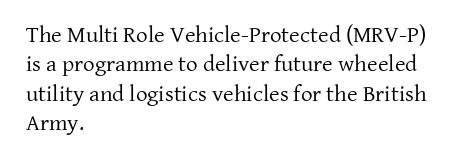
{"italic": "no", "bold": "no", "underline": "no", "align": "left", "line_spacing": "normal", "line_spacing_ratio": 1.28, "letter_spacing": "normal", "letter_spacing_em": 0.0, "glyph_px": 23}
